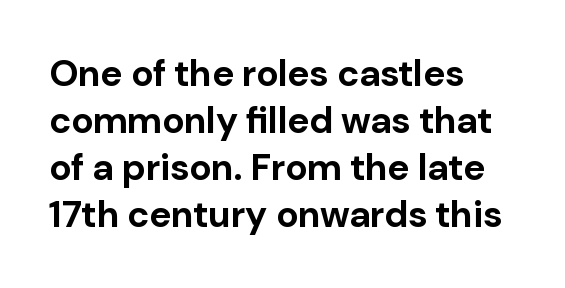
The image shows 37 px bold sans-serif type, upright; set left-aligned, normal line spacing (1.27x), normal letter spacing, not underlined; low stroke contrast and a medium x-height.
